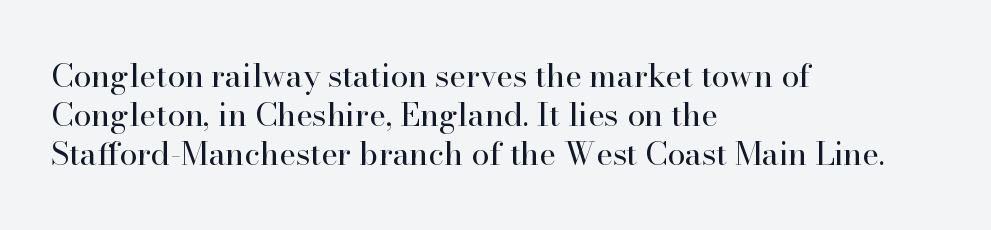
Q: Is the text bold? A: No.
Q: Is the text italic (slanted)? A: No, it is upright.
Q: Is the typeface a serif or a sans-serif typeface? A: Serif.
Q: Is the text underlined? A: No.
Q: How is the paragraph aligned? A: Left-aligned.
Q: Is the spacing between letters normal or unusually wide? A: Normal.
Q: Width (condensed, normal, or wide)? A: Normal.
Q: Stroke contrast? A: High.
Q: x-height? A: Small.
Q: Monospaced? A: No.
